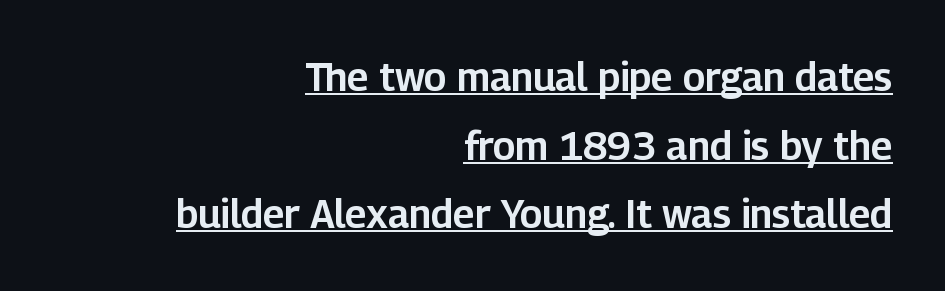
The image shows 39 px sans-serif type, upright; set right-aligned, line spacing 1.76x, normal letter spacing, underlined; low stroke contrast and a medium x-height.
